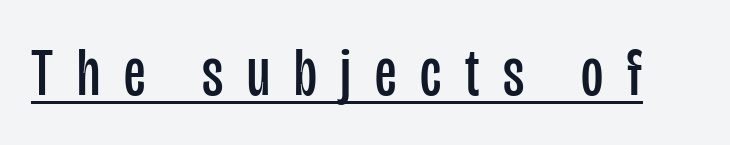
The passage shown is typed in a proportional face where columns would drift. Underline: present. The font sits on the lighter half of the weight spectrum, regular included. It's the straight-up-and-down kind of type. Someone cranked the tracking dial way up on this one. Serif or sans? Sans — the stroke terminals are bare.
